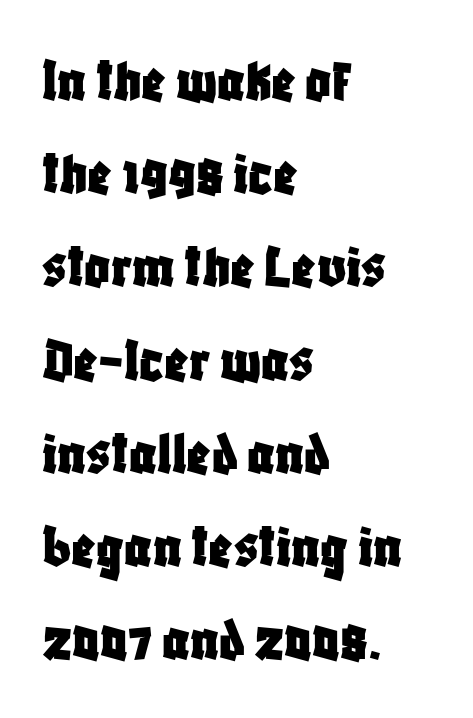
Q: Is the text italic (slanted)? A: No, it is upright.
Q: Is the typeface a serif or a sans-serif typeface? A: Sans-serif.
Q: Is the text underlined? A: No.
Q: How is the paragraph aligned? A: Left-aligned.
Q: Is the spacing between letters normal or unusually wide? A: Normal.
Q: Is the spacing between lines tight, normal or loose? A: Normal.
Q: Width (condensed, normal, or wide)? A: Condensed.
Q: Stroke contrast? A: Low.
Q: x-height? A: Large.
Q: Monospaced? A: No.
